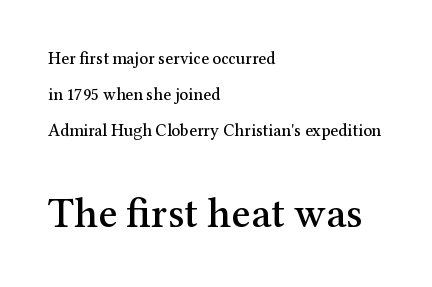
Q: Is the text italic (slanted)? A: No, it is upright.
Q: Is the typeface a serif or a sans-serif typeface? A: Serif.
Q: Is the text underlined? A: No.
Q: How is the paragraph aligned? A: Left-aligned.
Q: Is the spacing between letters normal or unusually wide? A: Normal.
Q: Is the spacing between lines tight, normal or loose? A: Loose.
Q: Which block of text is set in a larger size, the first (top) or the second (bottom)? A: The second (bottom) one.
Q: Width (condensed, normal, or wide)? A: Normal.
Q: Stroke contrast? A: Medium.
Q: x-height? A: Medium.
Q: Monospaced? A: No.
